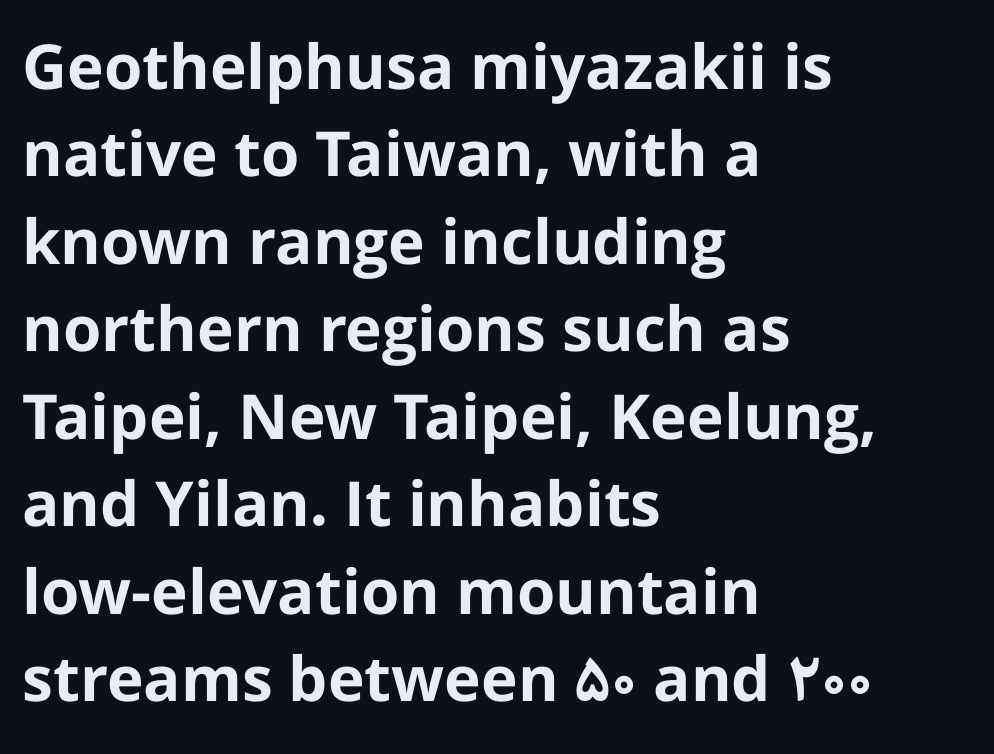
One glance says typical: line gaps are just what's usual. Italic? Not at all — the glyphs are vertical. The rendering uses natural spacing where letterforms have individual widths. Descenders hang freely into open space. Nope, no serifs anywhere on these letters. Letter spacing: default.
